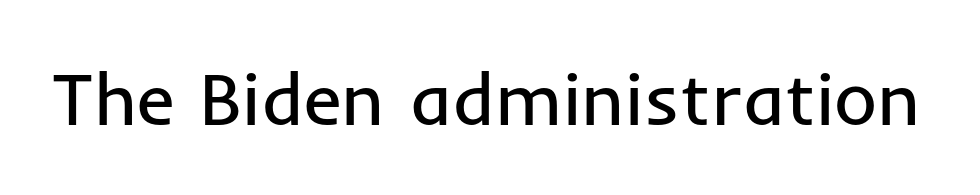
You can tell it's not italic because the verticals are truly vertical. Caption: standard tracking, unaltered. Type style note: lacks serifs. Beneath every word, the page is bare. Vertical stems look standard width or narrower in stroke. Think of a printed novel: that variable character pitch is what you see here.
